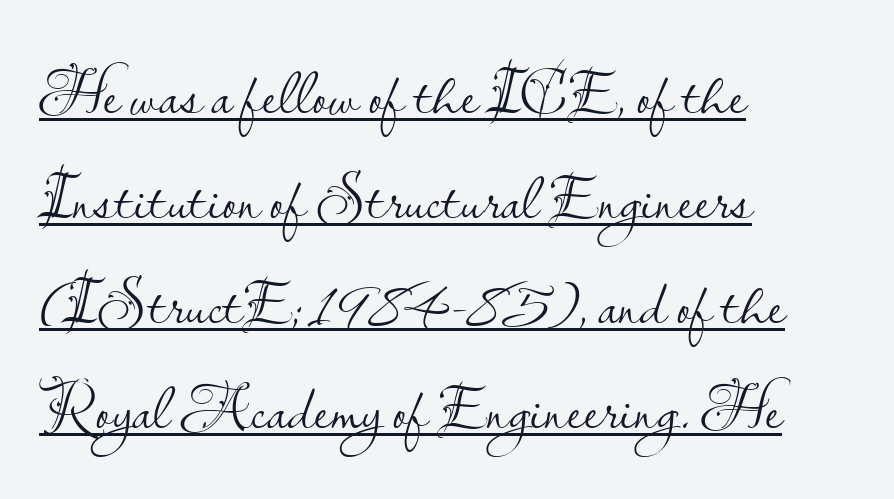
To sum up the face: it is a sans, with no serifs. Baseline-to-baseline distance is the conventional proportion of letter height. This sample uses plain, unmodified letter spacing. The rendering uses natural spacing where letterforms have individual widths.
